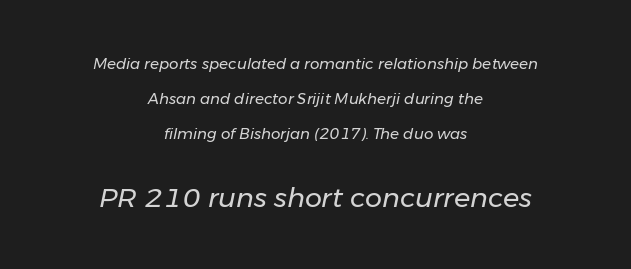
Quick note: interline space is abundant. The lower block of text is set noticeably larger than the block above it. The space beneath each line is pristine and unruled. Caption: face not bold, strokes unweighted. Glyph-to-glyph distance matches everyday printed text. The lettering tilts uniformly, giving the passage an italic look.
